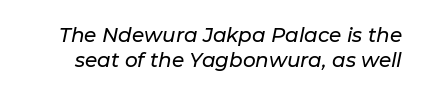
The image shows 20 px text type, italic (leaning right); set line spacing 1.23x, normal letter spacing, not underlined.
